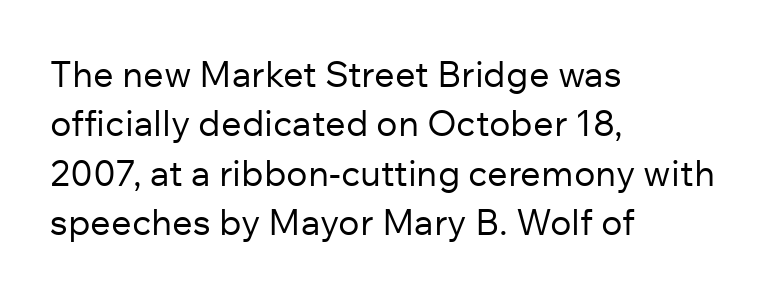
The image shows 36 px regular-weight sans-serif type, upright; set left-aligned, normal line spacing (1.37x), normal letter spacing, not underlined; low stroke contrast and a medium x-height.
